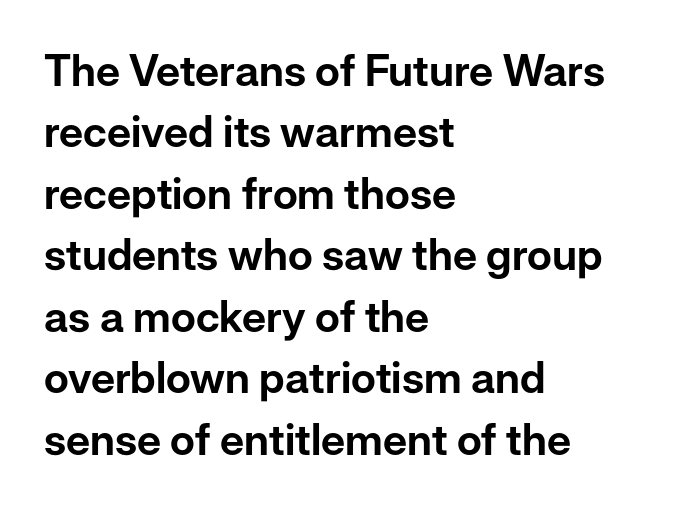
Q: Is the text italic (slanted)? A: No, it is upright.
Q: Is the typeface a serif or a sans-serif typeface? A: Sans-serif.
Q: Is the text underlined? A: No.
Q: How is the paragraph aligned? A: Left-aligned.
Q: Is the spacing between letters normal or unusually wide? A: Normal.
Q: Is the spacing between lines tight, normal or loose? A: Normal.
Q: Width (condensed, normal, or wide)? A: Normal.
Q: Stroke contrast? A: Low.
Q: x-height? A: Medium.
Q: Monospaced? A: No.
